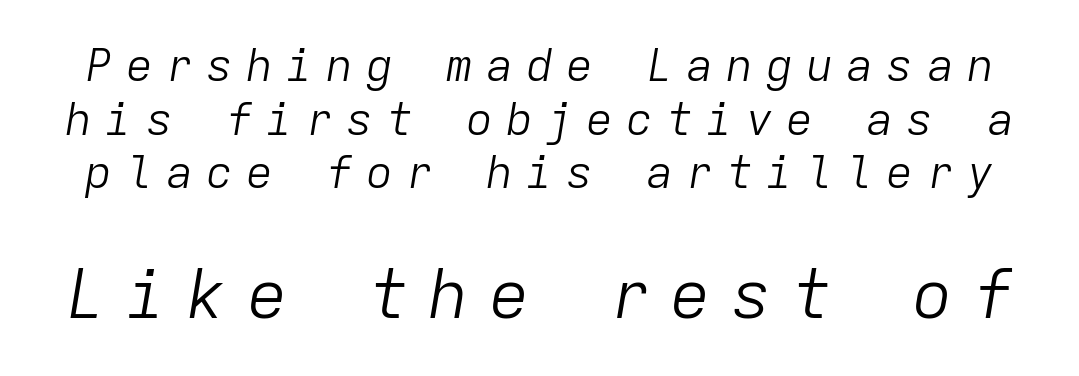
{"italic": "yes", "lean": "right", "slant_degrees": 9, "bold": "no", "weight": "light", "width": "normal", "stroke_contrast": "low", "x_height": "medium", "monospaced": "yes", "underline": "no", "line_spacing_ratio": 1.19, "letter_spacing": "wide", "letter_spacing_em": 0.29, "larger_block": "second", "size_ratio": 1.51, "glyph_px": 68}
